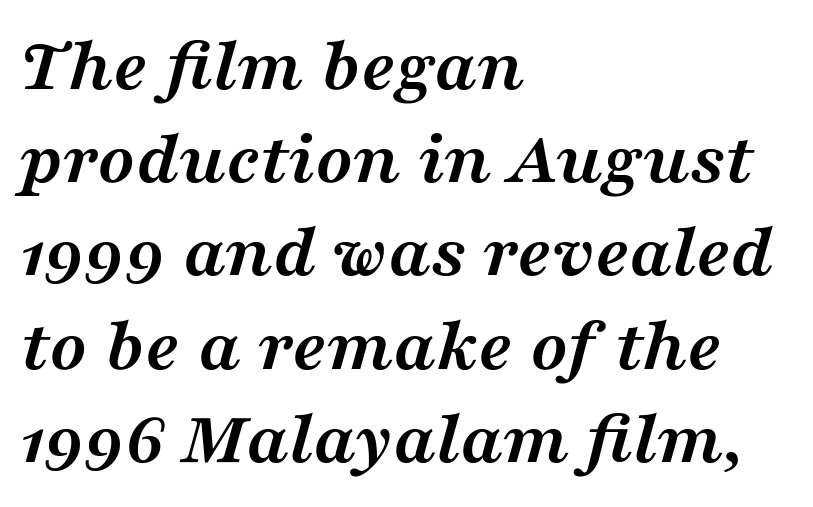
The image shows 77 px semibold, wide serif type, italic (leaning right); set left-aligned, line spacing 1.21x, normal letter spacing, not underlined; medium stroke contrast and a medium x-height.
